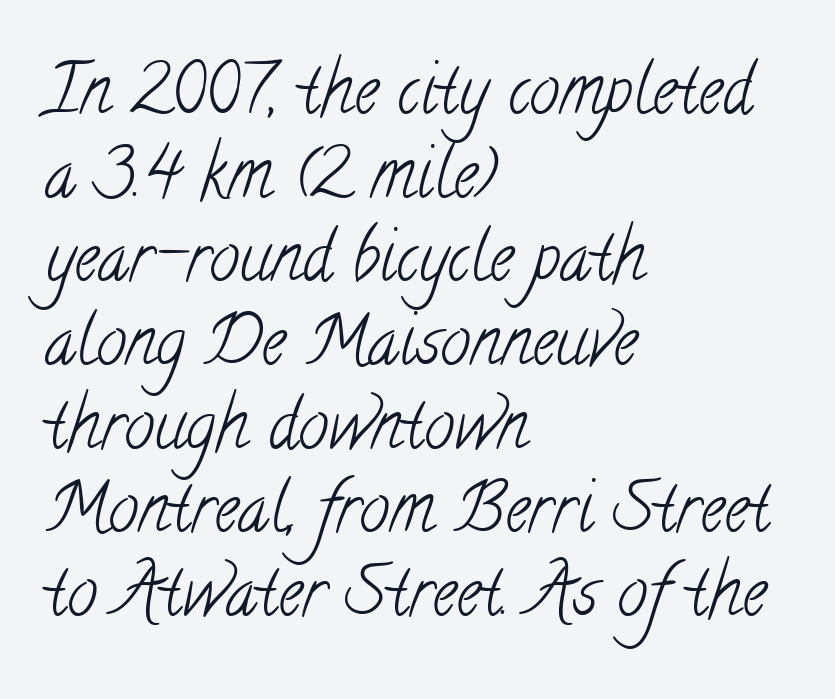
Caption: face not bold, strokes unweighted. Visually the block forms a straight wall on the left and a jagged coastline on the right. These lines are rendered in a variable-pitch font. Clear beneath every line of the passage.
